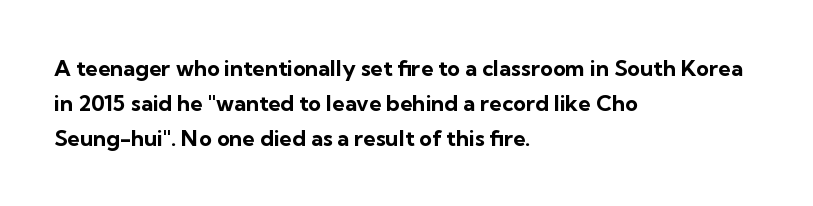
The image shows 22 px bold type, upright; set left-aligned, normal line spacing (1.58x), normal letter spacing, not underlined.
